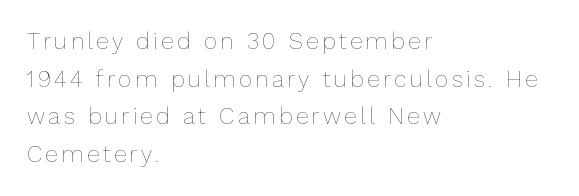
{"italic": "no", "bold": "no", "underline": "no", "align": "left", "line_spacing": "normal", "line_spacing_ratio": 1.64, "glyph_px": 23}
